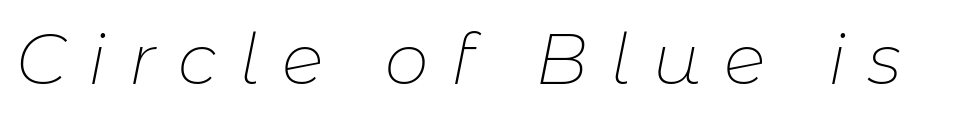
Q: Is the text bold? A: No.
Q: Is the text italic (slanted)? A: Yes, it leans right by about 11 degrees.
Q: Is the text underlined? A: No.
Q: Is the spacing between letters normal or unusually wide? A: Unusually wide.
Q: Width (condensed, normal, or wide)? A: Normal.
Q: Stroke contrast? A: Low.
Q: x-height? A: Medium.
Q: Monospaced? A: No.
